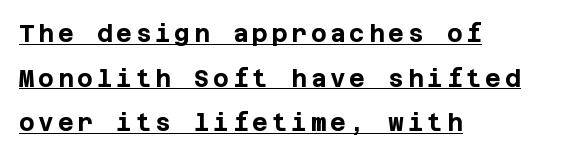
The image shows 24 px bold type, upright; set left-aligned, line spacing 1.86x, underlined.
